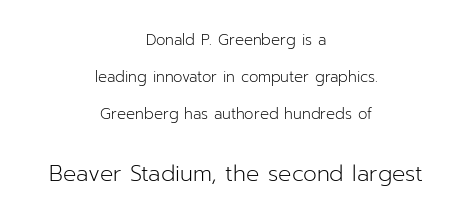
{"italic": "no", "bold": "no", "underline": "no", "align": "center", "line_spacing": "loose", "line_spacing_ratio": 2.47, "letter_spacing": "normal", "letter_spacing_em": 0.0, "larger_block": "second", "size_ratio": 1.47, "glyph_px": 22}
